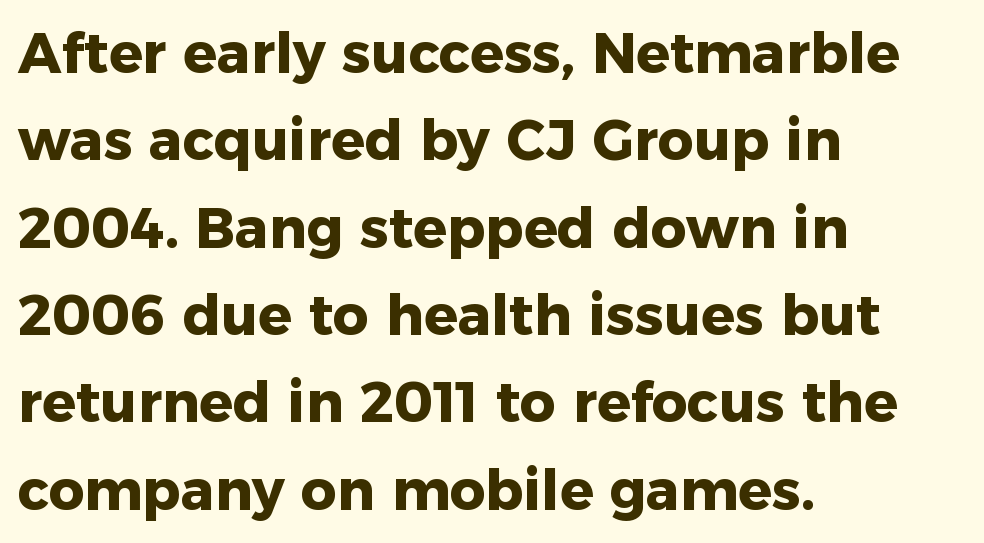
The image shows 56 px heavy sans-serif type, upright; set left-aligned, normal line spacing (1.56x), normal letter spacing, not underlined; low stroke contrast and a medium x-height.
